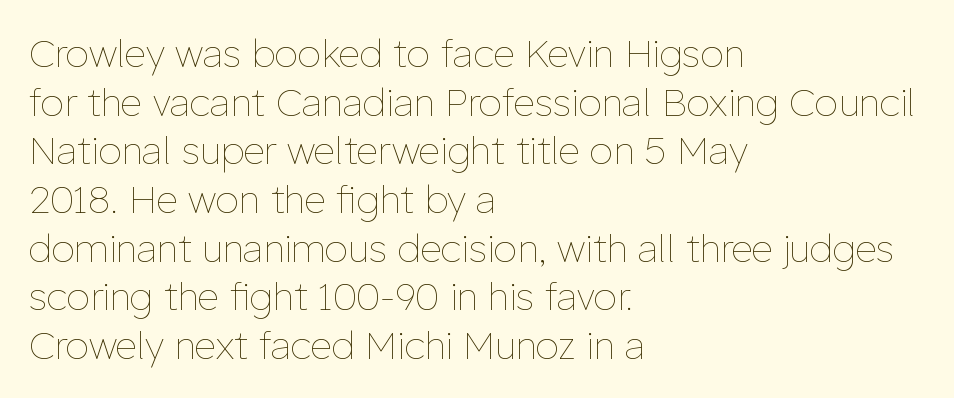
A roman cut, with each character standing at attention. Descenders hang freely into open space. Horizontal alignment here is leftward, the default for most running prose. Varying glyph widths throughout — classic text-font behaviour. There is no visible air inserted between adjacent glyphs. Is the stroke heavy? The answer is a plain regular-or-lighter.
